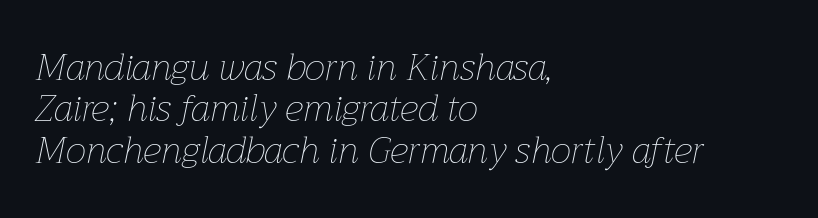
Tracking here is standard; glyphs follow each other at the usual distance. Each line starts at the same left margin while the right side varies. You could barely slide anything between these rows. Bare-footed words on every line. These lines are rendered in a variable-pitch font. An italicized treatment has been applied to the whole sample.
